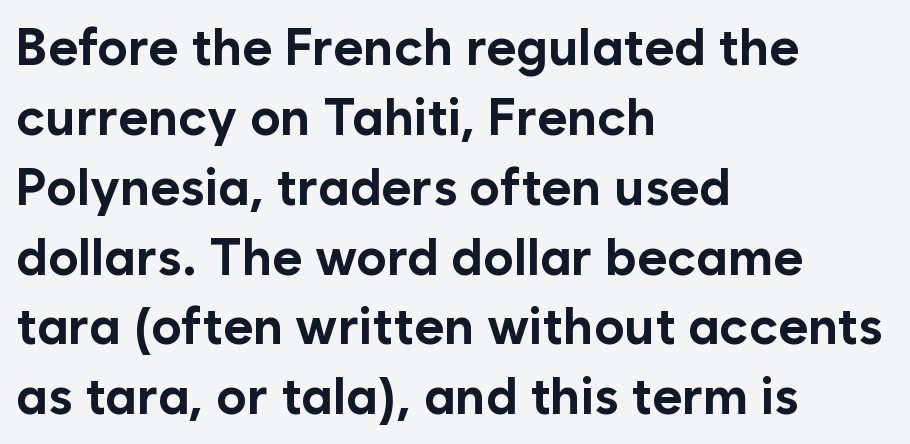
{"serif": "no", "italic": "no", "bold": "yes", "weight": "bold", "width": "normal", "stroke_contrast": "low", "x_height": "medium", "monospaced": "no", "underline": "no", "align": "left", "line_spacing": "normal", "line_spacing_ratio": 1.37, "letter_spacing": "normal", "letter_spacing_em": 0.0, "glyph_px": 51}
